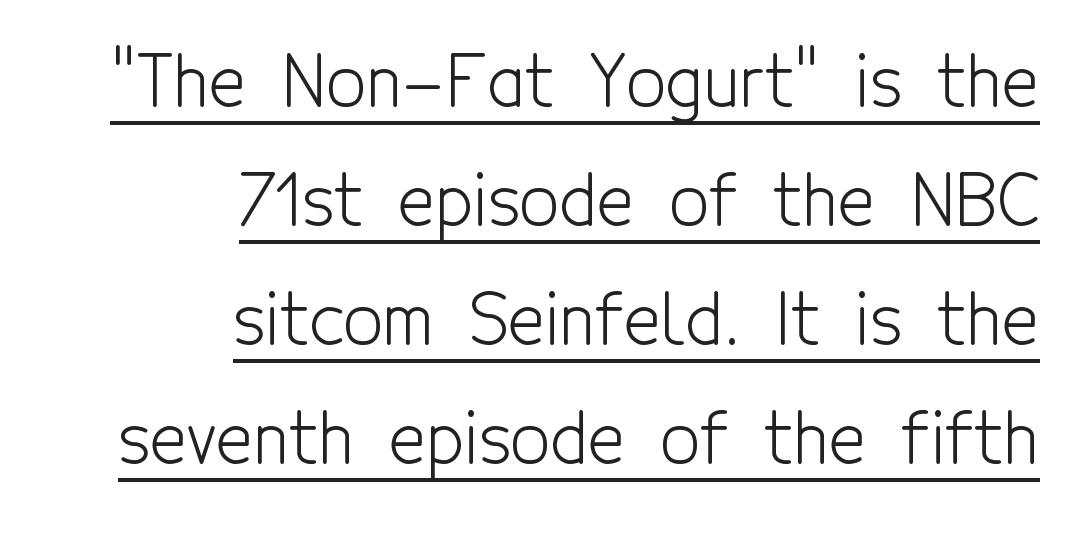
Q: Is the text bold? A: No.
Q: Is the text italic (slanted)? A: No, it is upright.
Q: Is the typeface a serif or a sans-serif typeface? A: Sans-serif.
Q: Is the text underlined? A: Yes.
Q: How is the paragraph aligned? A: Right-aligned.
Q: Is the spacing between letters normal or unusually wide? A: Normal.
Q: Is the spacing between lines tight, normal or loose? A: Normal.
Q: Width (condensed, normal, or wide)? A: Condensed.
Q: x-height? A: Medium.
Q: Monospaced? A: No.
